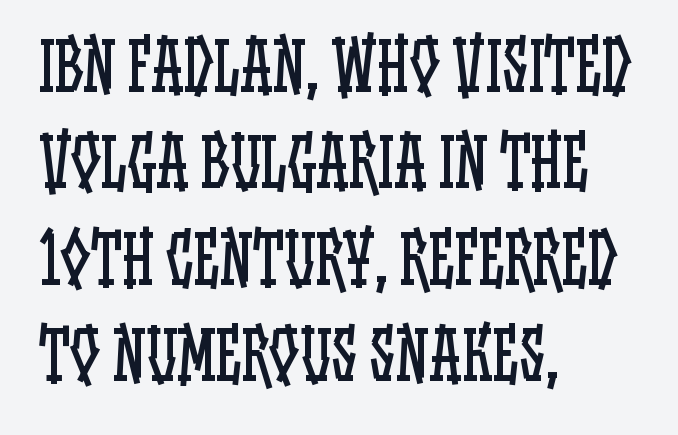
Q: Is the text bold? A: No.
Q: Is the text italic (slanted)? A: No, it is upright.
Q: Is the text underlined? A: No.
Q: How is the paragraph aligned? A: Left-aligned.
Q: Is the spacing between letters normal or unusually wide? A: Normal.
Q: Is the spacing between lines tight, normal or loose? A: Normal.
Q: Width (condensed, normal, or wide)? A: Condensed.
Q: Stroke contrast? A: Low.
Q: x-height? A: Large.
Q: Monospaced? A: No.
